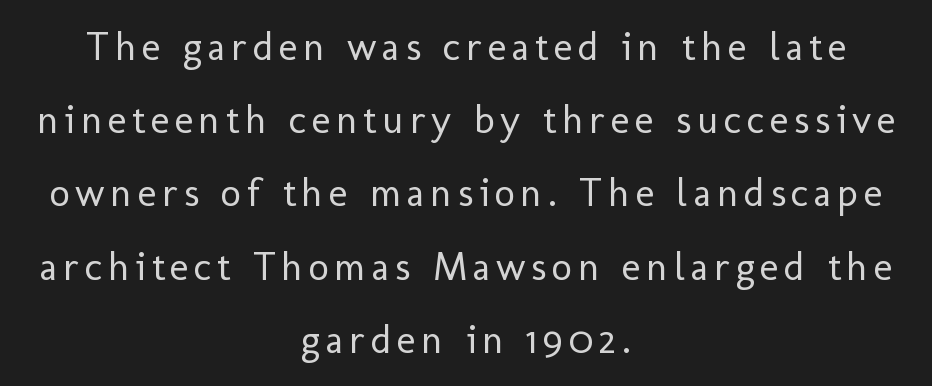
The image shows 40 px regular-weight sans-serif type, upright; set centered, line spacing 1.83x, not underlined; low stroke contrast and a medium x-height.
